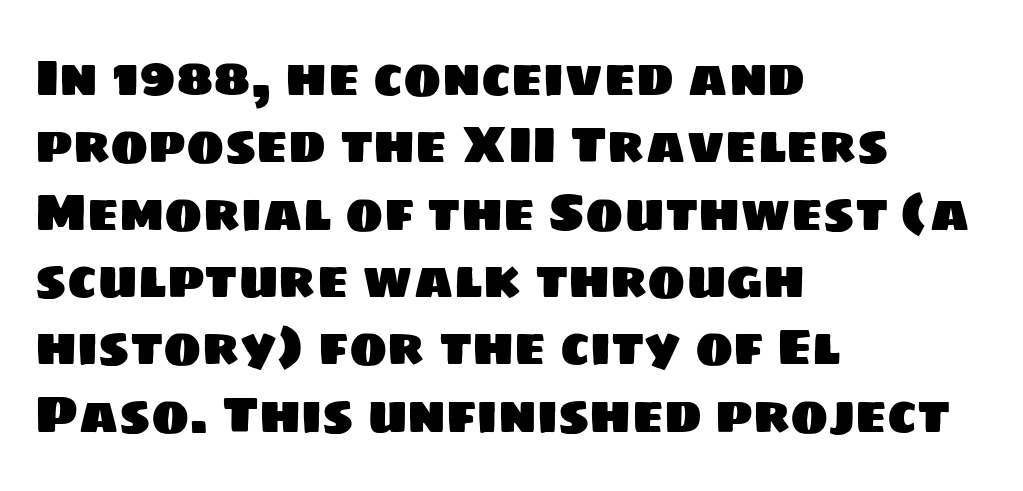
Q: Is the typeface a serif or a sans-serif typeface? A: Sans-serif.
Q: Is the text underlined? A: No.
Q: How is the paragraph aligned? A: Left-aligned.
Q: Is the spacing between letters normal or unusually wide? A: Normal.
Q: Is the spacing between lines tight, normal or loose? A: Normal.
Q: Width (condensed, normal, or wide)? A: Normal.
Q: Stroke contrast? A: Low.
Q: x-height? A: Large.
Q: Monospaced? A: No.
